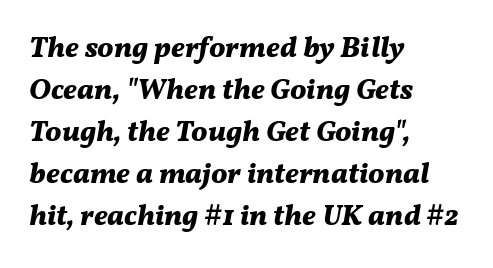
Short and long lines alike share a common starting point at left. Is the type slanted? Yes — the strokes lean at a clear angle. Caption: standard tracking, unaltered. The strip under each line holds only bare page.
